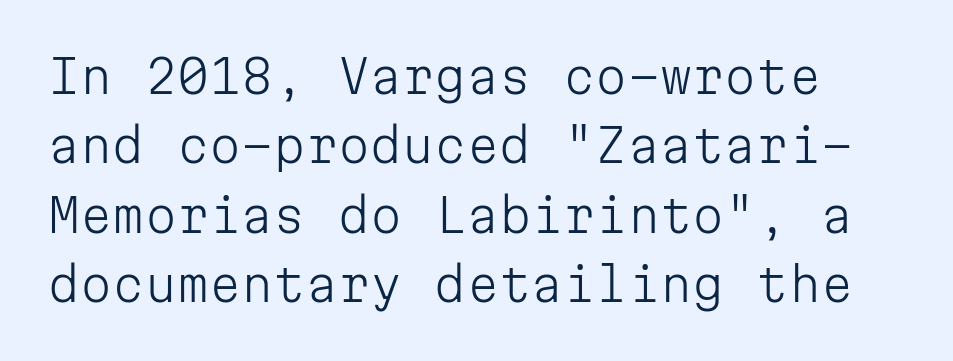
The image shows 46 px light sans-serif type, upright, monospaced; set normal line spacing (1.51x), normal letter spacing, not underlined; low stroke contrast and a medium x-height.
